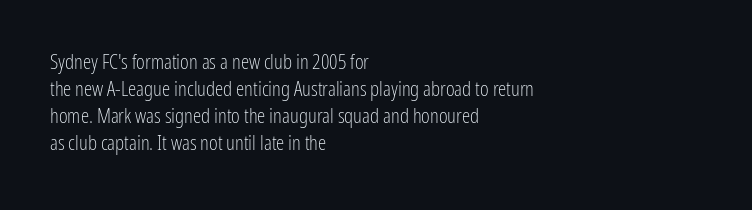
The passage shown is not underscored anywhere. Summary of vertical rhythm: regular, with standard interline spacing. The rag falls on the right side of this text block. Notice how the stems are strictly vertical — no italics here. Vertical stems look standard width or narrower in stroke.
